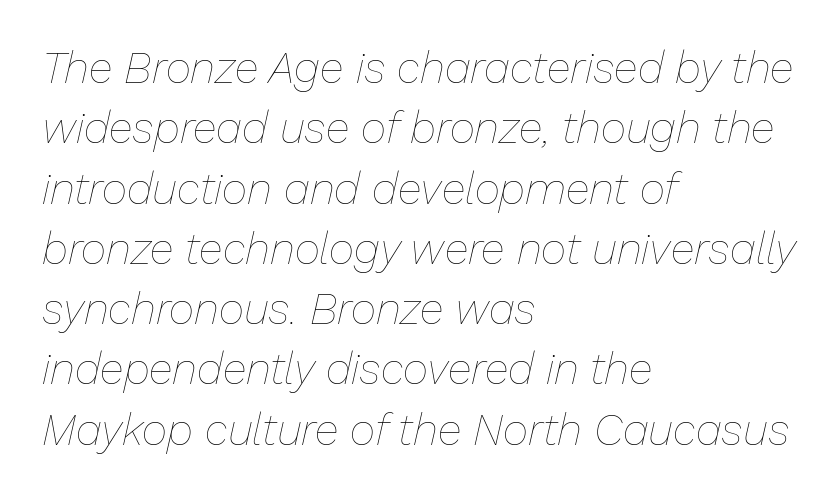
Compared with a centered layout, this one pins lines to the left instead. The rendering uses natural spacing where letterforms have individual widths. The specimen reads as italic at a glance. You could call the tracking neutral — neither tight nor loose. Is this a heavy cut? Hardly; it is regular or lighter.
